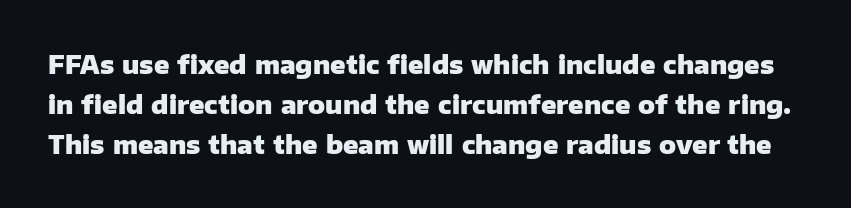
The image shows 25 px bold type, upright; set normal line spacing (1.6x), normal letter spacing, not underlined.
